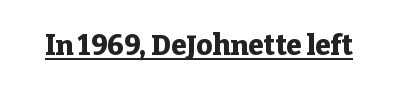
A continuous stroke trails under the words, as in a hyperlink. The rendering uses a bold face; every stroke is thick and dark. This sample has the flowing, uneven cadence of proportional lettering. Students, note that the glyphs here touch the page at normal intervals. Italic? Not at all — the glyphs are vertical.
